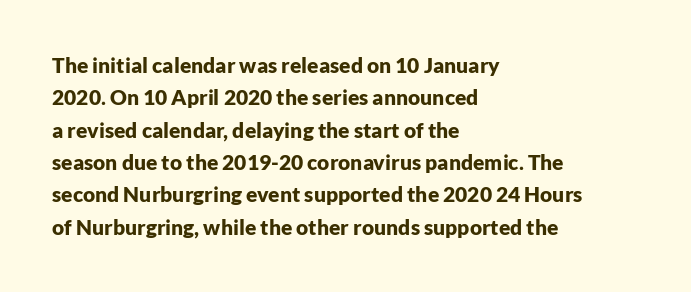
{"italic": "no", "bold": "yes", "underline": "no", "align": "left", "line_spacing": "normal", "line_spacing_ratio": 1.54, "letter_spacing": "normal", "letter_spacing_em": 0.0, "glyph_px": 21}
